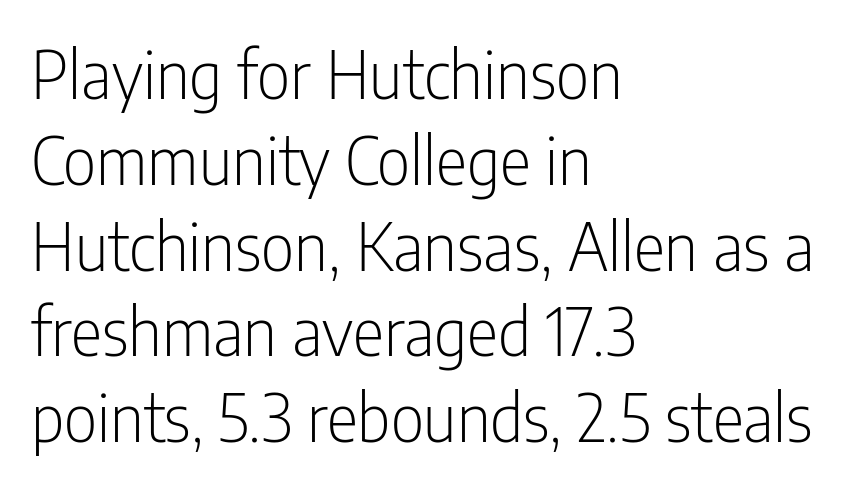
Q: Is the text bold? A: No.
Q: Is the text italic (slanted)? A: No, it is upright.
Q: Is the typeface a serif or a sans-serif typeface? A: Sans-serif.
Q: Is the text underlined? A: No.
Q: How is the paragraph aligned? A: Left-aligned.
Q: Is the spacing between letters normal or unusually wide? A: Normal.
Q: Is the spacing between lines tight, normal or loose? A: Normal.
Q: Width (condensed, normal, or wide)? A: Condensed.
Q: Stroke contrast? A: Low.
Q: x-height? A: Medium.
Q: Monospaced? A: No.
